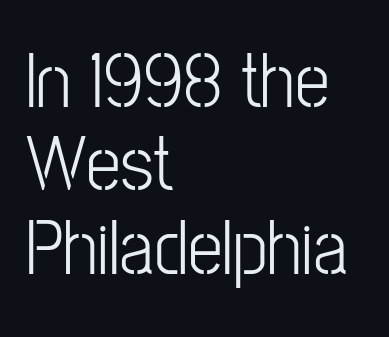
{"serif": "no", "italic": "no", "bold": "no", "weight": "light", "width": "condensed", "stroke_contrast": "low", "x_height": "medium", "monospaced": "no", "underline": "no", "align": "left", "line_spacing": "tight", "line_spacing_ratio": 1.07, "letter_spacing": "normal", "letter_spacing_em": 0.0, "glyph_px": 78}
